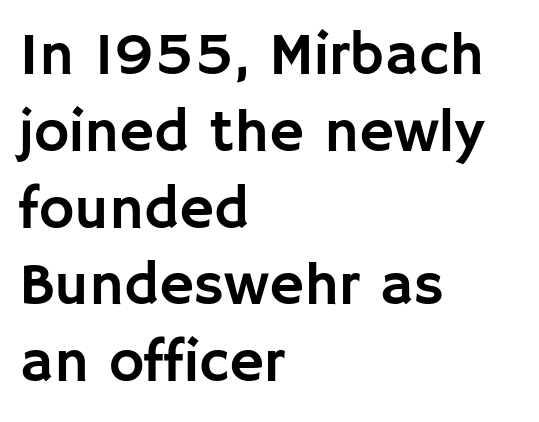
The image shows 60 px sans-serif type, upright; set left-aligned, normal line spacing (1.28x), normal letter spacing, not underlined; low stroke contrast and a large x-height.
